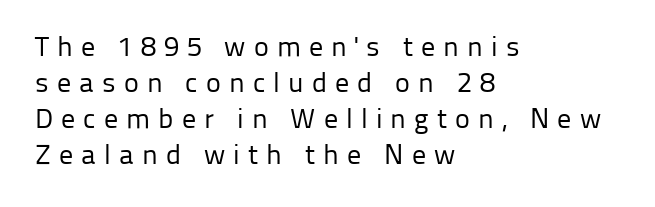
The image shows 28 px regular-weight sans-serif type, upright; set left-aligned, normal line spacing (1.29x), unusually wide letter spacing (+0.29 em), not underlined; low stroke contrast and a medium x-height.
